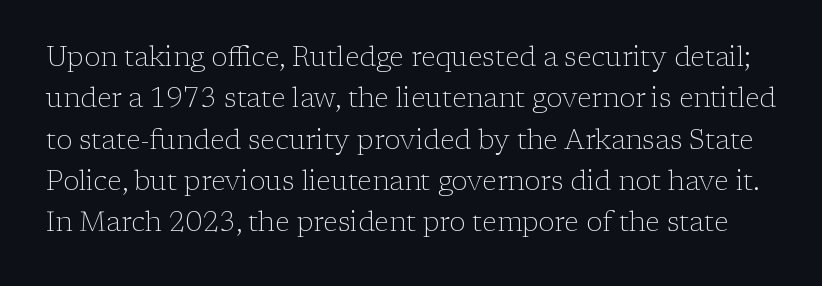
Q: Is the text bold? A: No.
Q: Is the text italic (slanted)? A: No, it is upright.
Q: Is the text underlined? A: No.
Q: Is the spacing between letters normal or unusually wide? A: Normal.
Q: Is the spacing between lines tight, normal or loose? A: Normal.
